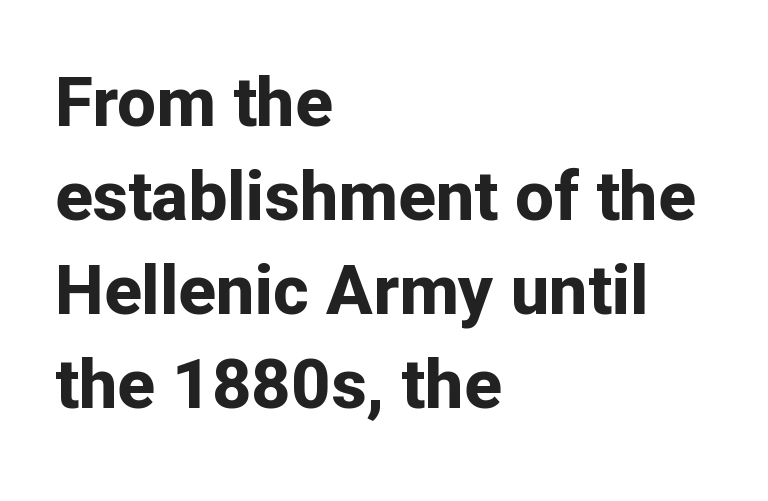
Q: Is the text bold? A: Yes.
Q: Is the text italic (slanted)? A: No, it is upright.
Q: Is the typeface a serif or a sans-serif typeface? A: Sans-serif.
Q: Is the text underlined? A: No.
Q: How is the paragraph aligned? A: Left-aligned.
Q: Is the spacing between letters normal or unusually wide? A: Normal.
Q: Is the spacing between lines tight, normal or loose? A: Normal.
Q: Width (condensed, normal, or wide)? A: Normal.
Q: Stroke contrast? A: Low.
Q: x-height? A: Medium.
Q: Monospaced? A: No.
